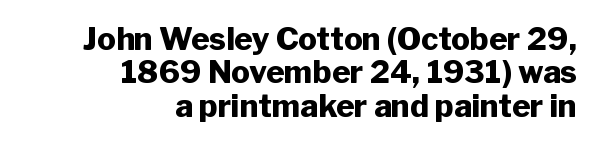
{"serif": "no", "italic": "no", "bold": "yes", "weight": "heavy", "width": "normal", "stroke_contrast": "low", "x_height": "medium", "monospaced": "no", "underline": "no", "align": "right", "line_spacing": "tight", "line_spacing_ratio": 1.08, "letter_spacing": "normal", "letter_spacing_em": 0.0, "glyph_px": 31}
